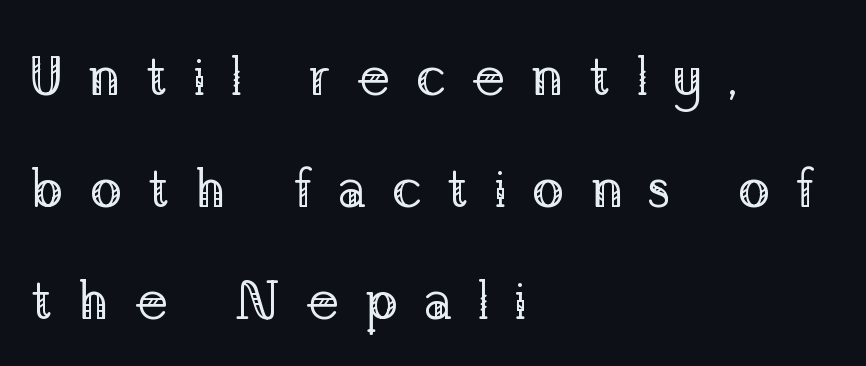
The lines in this sample share a left origin and differ only in where they stop. These lines were composed using upright roman letters. Only glyphs here, with clear space below each row. Weight: in the light-to-regular range. Loosely led — the rows are spread out.
